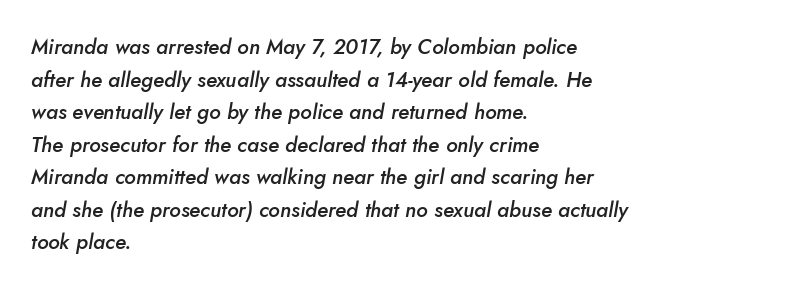
{"italic": "yes", "lean": "right", "slant_degrees": 10, "bold": "semi", "underline": "no", "align": "left", "line_spacing": "normal", "line_spacing_ratio": 1.55, "letter_spacing": "normal", "letter_spacing_em": 0.0, "glyph_px": 21}
